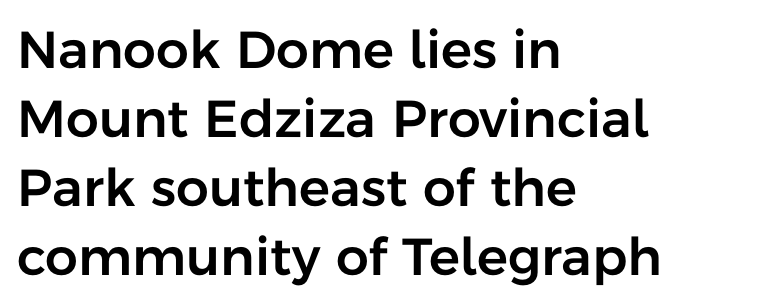
The rendering uses a moderate line-height, typical for paragraphs. Examine the stroke ends and you'll find no serifs. The lines in this sample share a left origin and differ only in where they stop. In terms of posture, this sample is upright. Here the designer chose a conventional face with non-uniform glyph widths.
